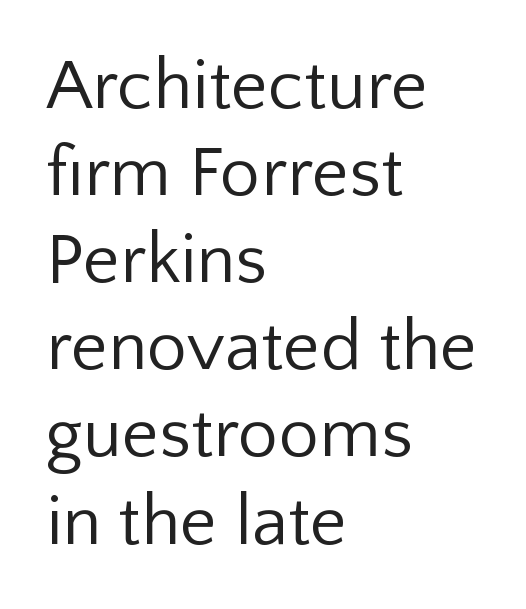
{"serif": "no", "italic": "no", "bold": "no", "weight": "regular", "width": "normal", "stroke_contrast": "low", "x_height": "medium", "monospaced": "no", "underline": "no", "align": "left", "line_spacing_ratio": 1.21, "letter_spacing": "normal", "letter_spacing_em": 0.0, "glyph_px": 72}
